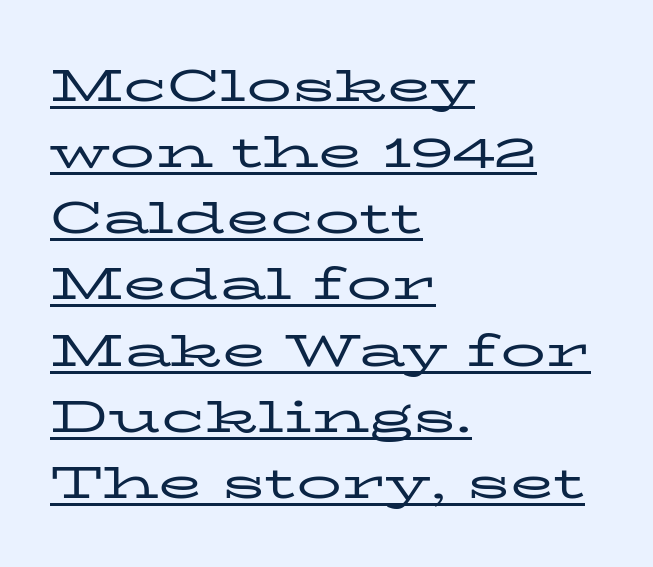
{"serif": "yes", "italic": "no", "bold": "no", "weight": "regular", "width": "wide", "stroke_contrast": "low", "x_height": "medium", "monospaced": "no", "underline": "yes", "align": "left", "line_spacing": "normal", "line_spacing_ratio": 1.47, "letter_spacing": "normal", "letter_spacing_em": 0.0, "glyph_px": 45}
